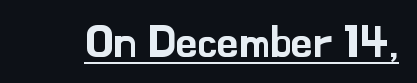
Q: Is the text italic (slanted)? A: No, it is upright.
Q: Is the typeface a serif or a sans-serif typeface? A: Sans-serif.
Q: Is the text underlined? A: Yes.
Q: Is the spacing between letters normal or unusually wide? A: Normal.
Q: Width (condensed, normal, or wide)? A: Normal.
Q: Stroke contrast? A: Low.
Q: x-height? A: Small.
Q: Monospaced? A: No.
